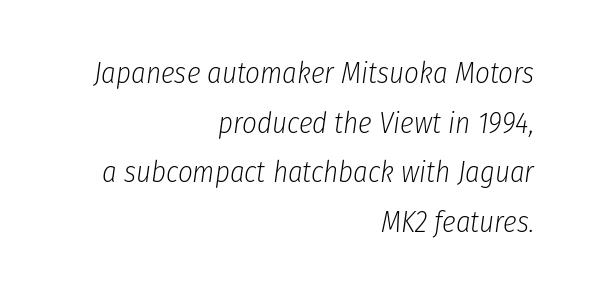
The image shows 29 px light, condensed type, italic (leaning right); set right-aligned, line spacing 1.71x, normal letter spacing, not underlined; low stroke contrast and a medium x-height.
